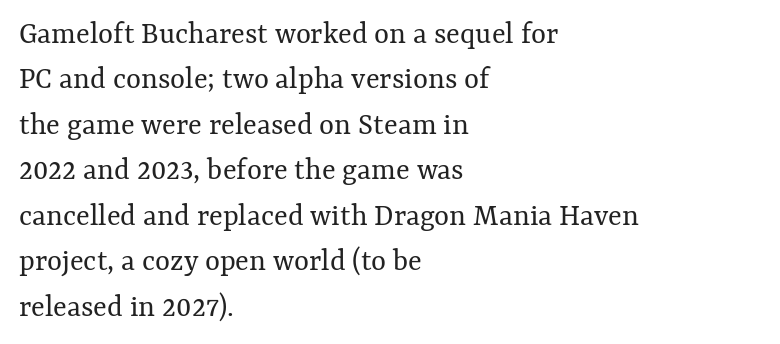
{"italic": "no", "bold": "no", "weight": "regular", "width": "normal", "stroke_contrast": "medium", "x_height": "medium", "monospaced": "no", "underline": "no", "align": "left", "line_spacing": "normal", "line_spacing_ratio": 1.42, "letter_spacing": "normal", "letter_spacing_em": 0.0, "glyph_px": 32}
